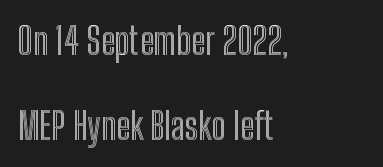
The image shows 37 px condensed type, upright; set left-aligned, loose line spacing (2.3x), normal letter spacing, not underlined; a medium x-height.
